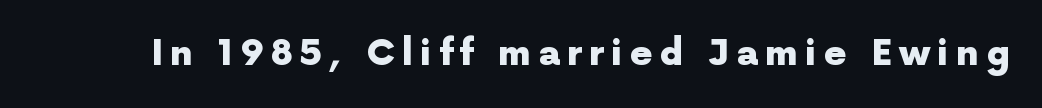
The glyphs in this specimen are sans serif. Compared with an ordinary text face, these strokes are far heavier — a full bold. Every character sits straight up, as roman type does. Do the characters align in a grid? No, the font is proportional.
